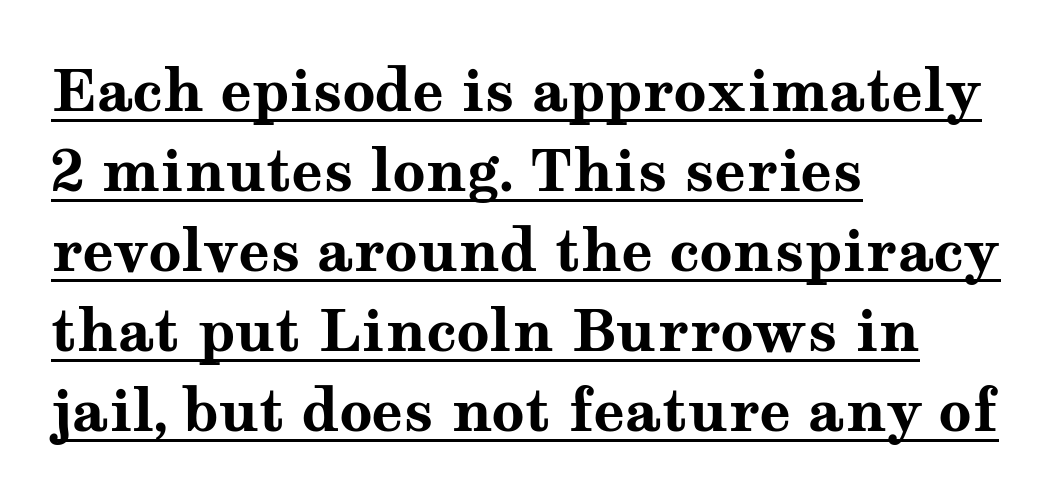
{"serif": "yes", "italic": "no", "bold": "yes", "weight": "bold", "width": "wide", "stroke_contrast": "medium", "x_height": "medium", "monospaced": "no", "underline": "yes", "align": "left", "line_spacing": "normal", "line_spacing_ratio": 1.38, "letter_spacing": "normal", "letter_spacing_em": 0.0, "glyph_px": 58}
